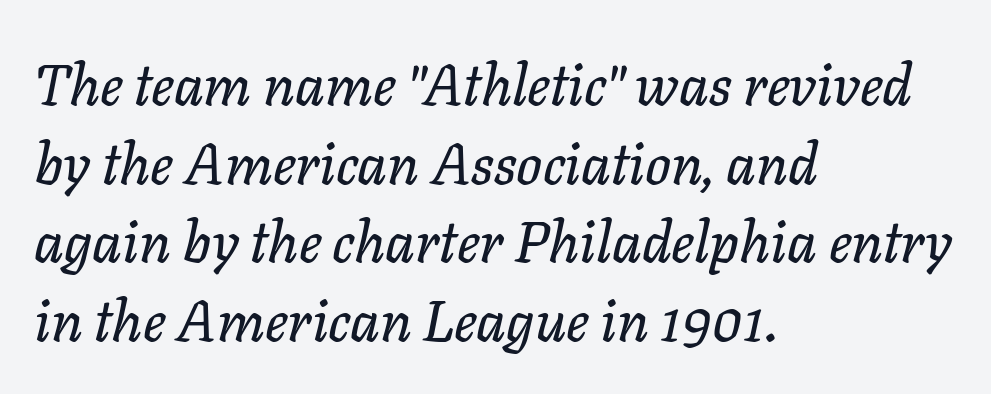
No word sits above an underline. This rendering uses left alignment, leaving the right contour irregular. If you drew a line through each stem, it would be angled. These lines sit exactly where default settings would place them. The type is set solid horizontally, with unmodified tracking. Varying glyph widths throughout — classic text-font behaviour.
